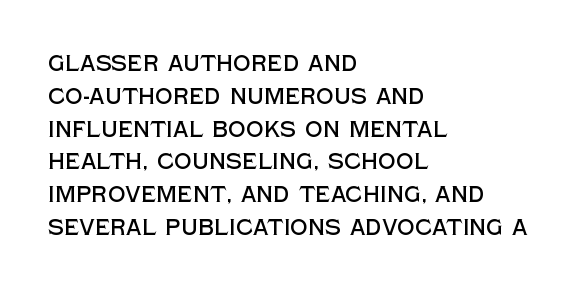
Q: Is the text italic (slanted)? A: No, it is upright.
Q: Is the text underlined? A: No.
Q: How is the paragraph aligned? A: Left-aligned.
Q: Is the spacing between letters normal or unusually wide? A: Normal.
Q: Is the spacing between lines tight, normal or loose? A: Normal.
